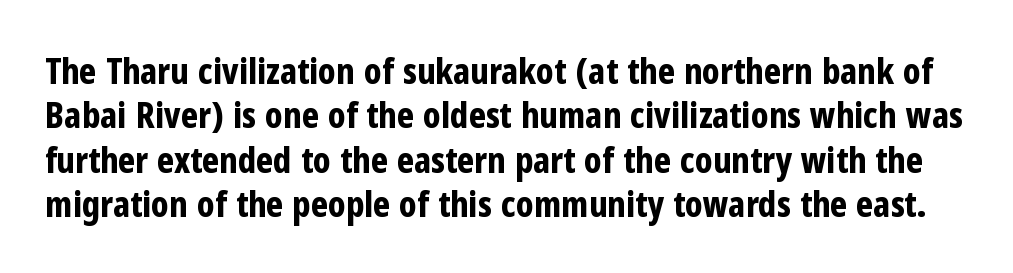
{"serif": "no", "italic": "no", "bold": "yes", "weight": "bold", "width": "condensed", "stroke_contrast": "low", "x_height": "medium", "monospaced": "no", "underline": "no", "line_spacing_ratio": 1.23, "letter_spacing": "normal", "letter_spacing_em": 0.0, "glyph_px": 36}
